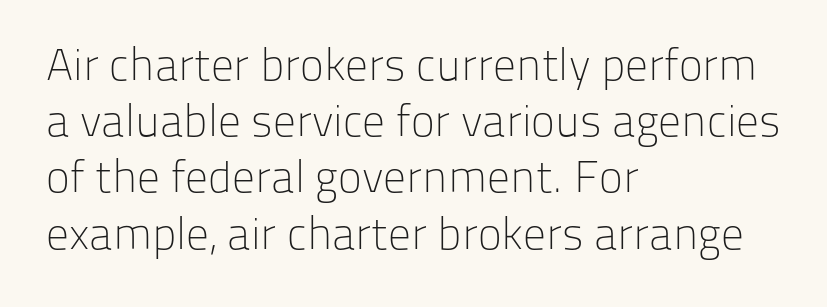
The words here are not underlined. Each word holds together tightly as a unit, with standard inter-letter gaps. A typesetter would call this proportional, since set widths differ per character. Rendered with straight, roman letterforms. The lines are quadded left. Note: no serifs on the glyphs.
